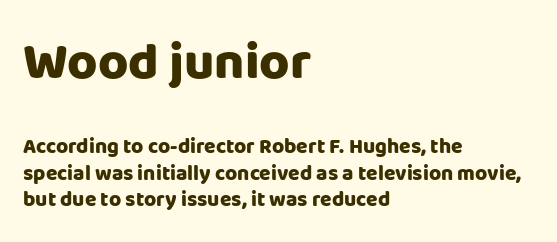
Q: Is the text bold? A: Yes.
Q: Is the text italic (slanted)? A: No, it is upright.
Q: Is the typeface a serif or a sans-serif typeface? A: Sans-serif.
Q: Is the text underlined? A: No.
Q: How is the paragraph aligned? A: Left-aligned.
Q: Is the spacing between letters normal or unusually wide? A: Normal.
Q: Is the spacing between lines tight, normal or loose? A: Normal.
Q: Which block of text is set in a larger size, the first (top) or the second (bottom)? A: The first (top) one.
Q: Width (condensed, normal, or wide)? A: Normal.
Q: Stroke contrast? A: Low.
Q: x-height? A: Large.
Q: Monospaced? A: No.
